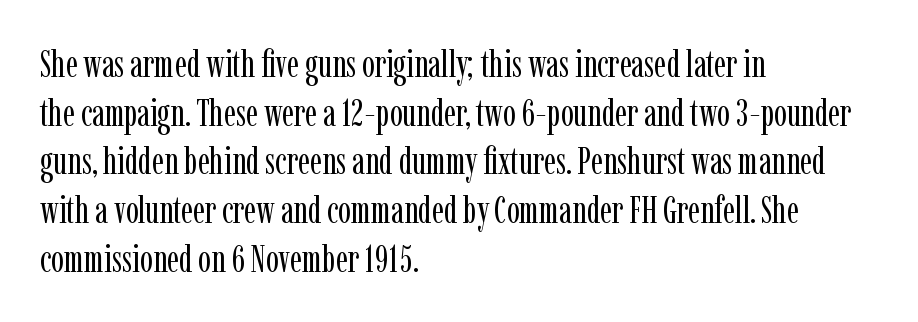
Q: Is the text bold? A: No.
Q: Is the text italic (slanted)? A: No, it is upright.
Q: Is the typeface a serif or a sans-serif typeface? A: Serif.
Q: Is the text underlined? A: No.
Q: How is the paragraph aligned? A: Left-aligned.
Q: Is the spacing between letters normal or unusually wide? A: Normal.
Q: Is the spacing between lines tight, normal or loose? A: Normal.
Q: Width (condensed, normal, or wide)? A: Condensed.
Q: Stroke contrast? A: Low.
Q: x-height? A: Medium.
Q: Monospaced? A: No.
